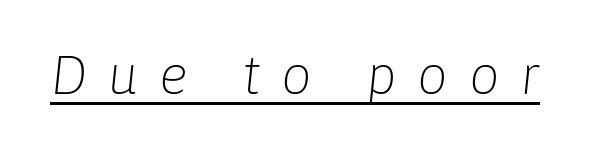
Q: Is the text bold? A: No.
Q: Is the text italic (slanted)? A: Yes, it leans right by about 6 degrees.
Q: Is the text underlined? A: Yes.
Q: Is the spacing between letters normal or unusually wide? A: Unusually wide.
Q: Width (condensed, normal, or wide)? A: Normal.
Q: Stroke contrast? A: Low.
Q: x-height? A: Medium.
Q: Monospaced? A: No.
